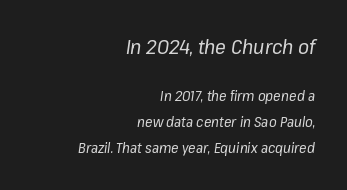
Q: Is the text bold? A: No.
Q: Is the text italic (slanted)? A: Yes, it leans right by about 8 degrees.
Q: Is the text underlined? A: No.
Q: How is the paragraph aligned? A: Right-aligned.
Q: Is the spacing between letters normal or unusually wide? A: Normal.
Q: Which block of text is set in a larger size, the first (top) or the second (bottom)? A: The first (top) one.
